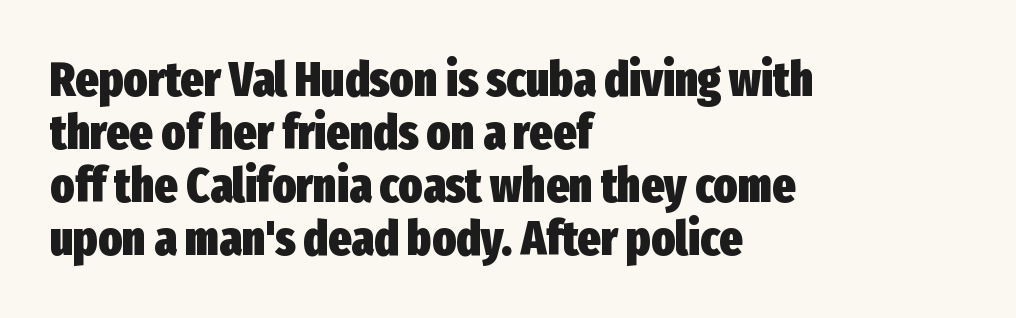
{"serif": "no", "italic": "no", "bold": "yes", "weight": "heavy", "width": "condensed", "stroke_contrast": "low", "x_height": "medium", "monospaced": "no", "underline": "no", "align": "left", "line_spacing": "tight", "line_spacing_ratio": 1.08, "letter_spacing": "normal", "letter_spacing_em": 0.0, "glyph_px": 49}
